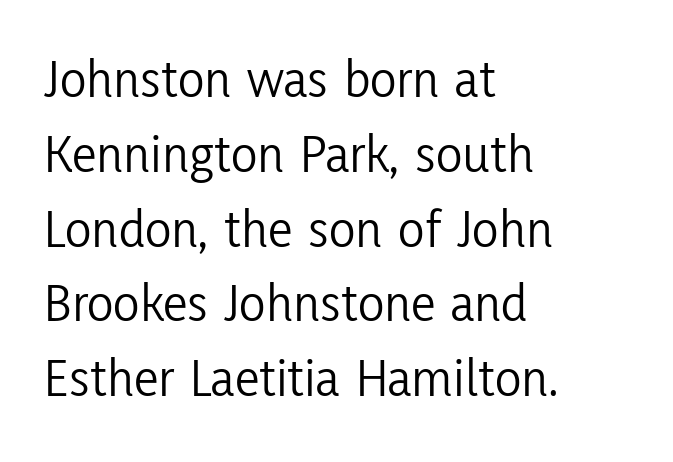
{"serif": "no", "italic": "no", "bold": "no", "weight": "light", "width": "condensed", "stroke_contrast": "low", "x_height": "medium", "monospaced": "no", "underline": "no", "align": "left", "line_spacing": "normal", "line_spacing_ratio": 1.36, "letter_spacing": "normal", "letter_spacing_em": 0.0, "glyph_px": 55}
